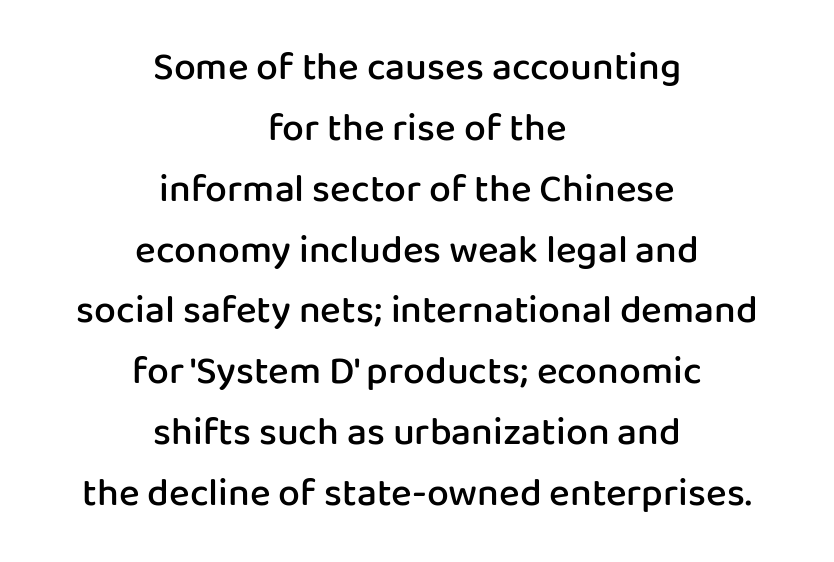
{"serif": "no", "italic": "no", "bold": "semi", "weight": "semibold", "width": "normal", "stroke_contrast": "low", "x_height": "medium", "monospaced": "no", "underline": "no", "align": "center", "line_spacing": "normal", "line_spacing_ratio": 1.56, "letter_spacing": "normal", "letter_spacing_em": 0.0, "glyph_px": 39}
